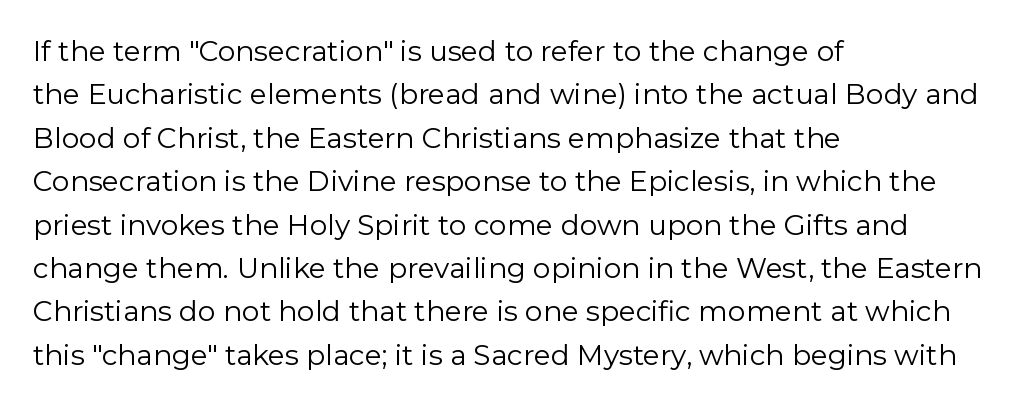
Q: Is the text bold? A: No.
Q: Is the text italic (slanted)? A: No, it is upright.
Q: Is the typeface a serif or a sans-serif typeface? A: Sans-serif.
Q: Is the text underlined? A: No.
Q: How is the paragraph aligned? A: Left-aligned.
Q: Is the spacing between letters normal or unusually wide? A: Normal.
Q: Is the spacing between lines tight, normal or loose? A: Normal.
Q: Width (condensed, normal, or wide)? A: Normal.
Q: Stroke contrast? A: Low.
Q: x-height? A: Medium.
Q: Monospaced? A: No.
